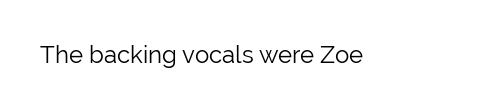
{"italic": "no", "bold": "no", "underline": "no", "letter_spacing": "normal", "letter_spacing_em": 0.0, "glyph_px": 24}
